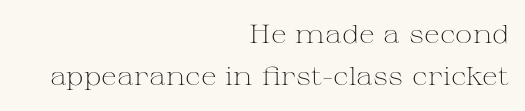
Vertically, the passage feels balanced, rows spaced as you'd expect. Descender tails drop into unmarked territory. The typesetter chose a ragged-left arrangement here. Look at the tracking — it's just the regular setting, nothing added. No heavy texture on the line: the type isn't bold. The lettering stays uniformly vertical, giving the passage a roman look.
